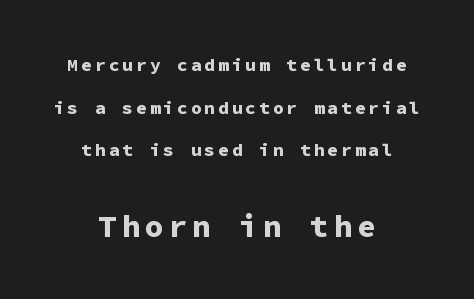
You could fit nearly another row in the gap between these rows. Check where the strokes stop: nothing finishes them off — pure sans. The lower block of text is set noticeably larger than the block above it. Descenders are the only things crossing below the line.
